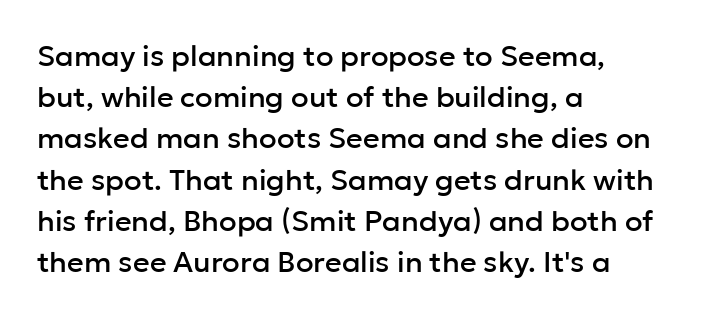
The image shows 29 px sans-serif type, upright; set left-aligned, normal line spacing (1.42x), normal letter spacing, not underlined; low stroke contrast and a medium x-height.
